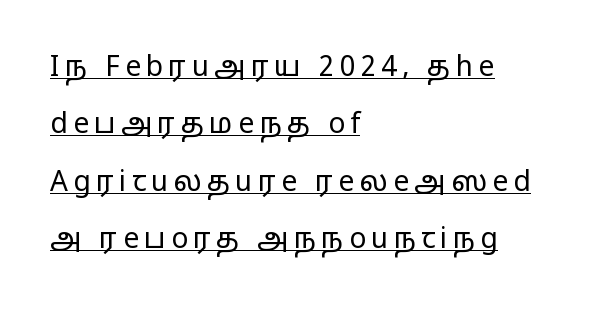
Q: Is the text bold? A: No.
Q: Is the text italic (slanted)? A: No, it is upright.
Q: Is the typeface a serif or a sans-serif typeface? A: Sans-serif.
Q: Is the text underlined? A: Yes.
Q: How is the paragraph aligned? A: Left-aligned.
Q: Is the spacing between lines tight, normal or loose? A: Loose.
Q: Width (condensed, normal, or wide)? A: Wide.
Q: Stroke contrast? A: Low.
Q: x-height? A: Medium.
Q: Monospaced? A: No.
